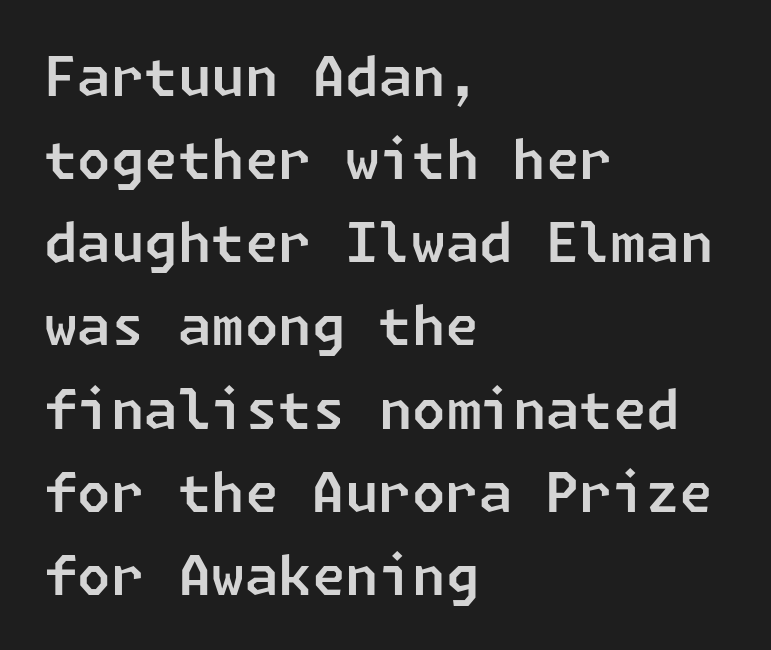
Q: Is the typeface a serif or a sans-serif typeface? A: Sans-serif.
Q: Is the text underlined? A: No.
Q: How is the paragraph aligned? A: Left-aligned.
Q: Is the spacing between letters normal or unusually wide? A: Normal.
Q: Is the spacing between lines tight, normal or loose? A: Normal.
Q: Width (condensed, normal, or wide)? A: Normal.
Q: Stroke contrast? A: Low.
Q: x-height? A: Medium.
